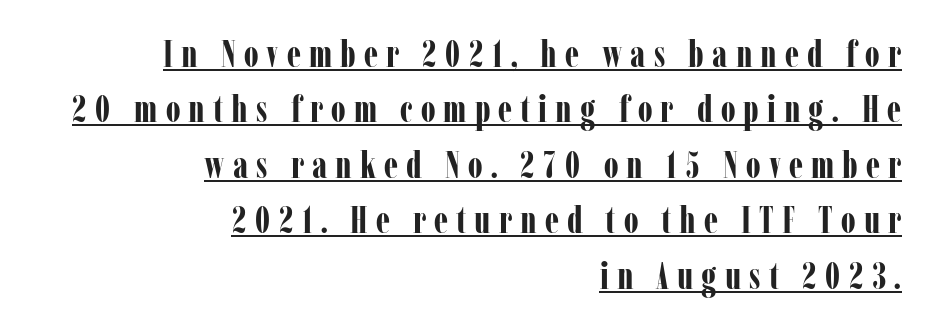
{"serif": "yes", "italic": "no", "bold": "yes", "weight": "bold", "width": "condensed", "stroke_contrast": "low", "x_height": "medium", "monospaced": "no", "underline": "yes", "align": "right", "line_spacing": "normal", "line_spacing_ratio": 1.5, "letter_spacing": "wide", "letter_spacing_em": 0.22, "glyph_px": 37}
